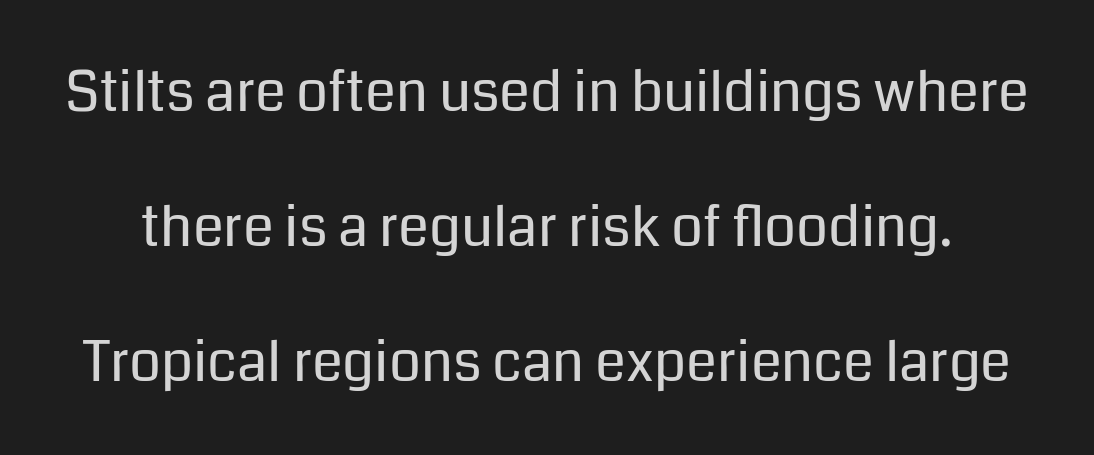
{"serif": "no", "italic": "no", "bold": "no", "weight": "regular", "width": "normal", "stroke_contrast": "low", "x_height": "medium", "monospaced": "no", "underline": "no", "line_spacing": "loose", "line_spacing_ratio": 2.41, "letter_spacing": "normal", "letter_spacing_em": 0.0, "glyph_px": 56}
